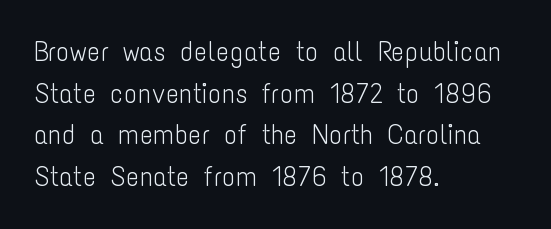
No extra tracking has been applied to these lines. Do the characters align in a grid? No, the font is proportional. The space beneath each line is pristine and unruled. Serif or sans? Sans — the stroke terminals are bare. Line spacing here is normal. Upright lettering throughout.
